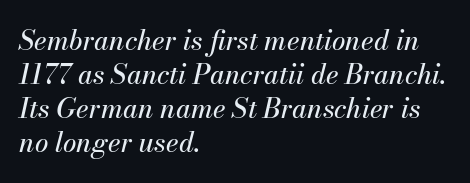
{"italic": "yes", "lean": "right", "slant_degrees": 13, "underline": "no", "align": "left", "line_spacing": "normal", "line_spacing_ratio": 1.26, "letter_spacing": "normal", "letter_spacing_em": 0.0, "glyph_px": 27}
